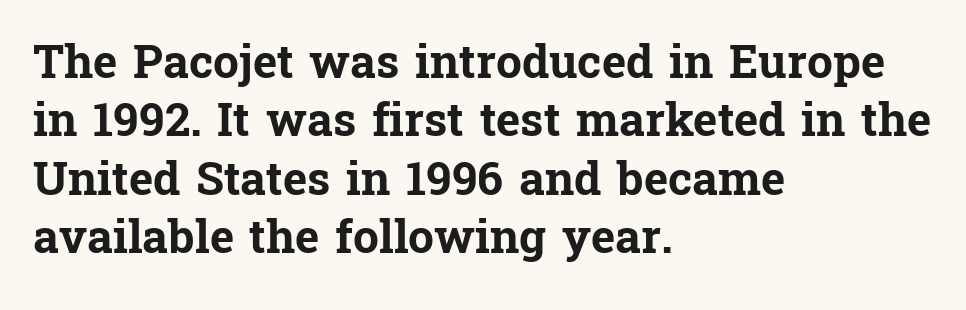
{"serif": "yes", "italic": "no", "bold": "yes", "weight": "bold", "width": "normal", "stroke_contrast": "low", "x_height": "medium", "monospaced": "no", "underline": "no", "align": "left", "line_spacing": "normal", "line_spacing_ratio": 1.27, "letter_spacing": "normal", "letter_spacing_em": 0.0, "glyph_px": 46}
